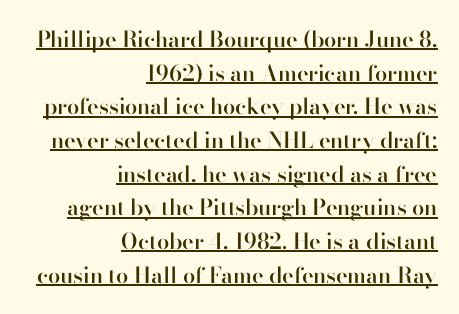
This block has exactly the height ordinary leading produces. Underlining? Definitely there. In CSS terms this would be text-align: right. A somewhat darkened texture: the type is semibold rather than bold. In terms of letterspacing, this is plain default setting.
